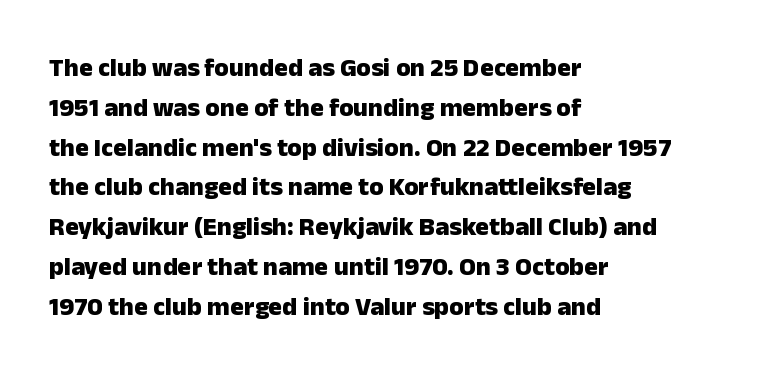
The image shows 26 px bold type, upright; set left-aligned, normal line spacing (1.53x), normal letter spacing, not underlined.
